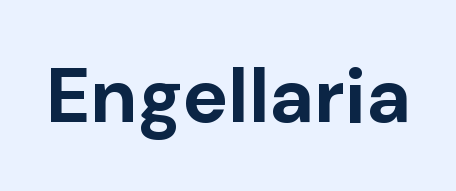
The tracking reads as untouched default to a designer's eye. The typeface chosen for these lines omits serifs. Looks like regular typesetting: each glyph gets only the width it needs. Set as a true bold cut, around the 700 mark.
